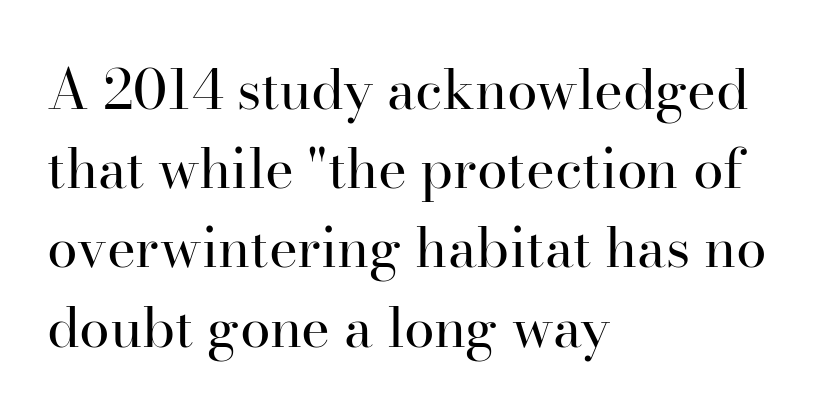
{"serif": "yes", "italic": "no", "bold": "no", "weight": "regular", "width": "normal", "stroke_contrast": "high", "x_height": "small", "monospaced": "no", "underline": "no", "align": "left", "line_spacing": "normal", "line_spacing_ratio": 1.44, "letter_spacing": "normal", "letter_spacing_em": 0.0, "glyph_px": 55}
